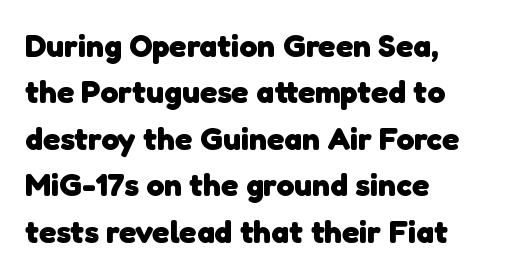
The image shows 32 px heavy sans-serif type; set left-aligned, normal line spacing (1.45x), normal letter spacing, not underlined; low stroke contrast and a medium x-height.
